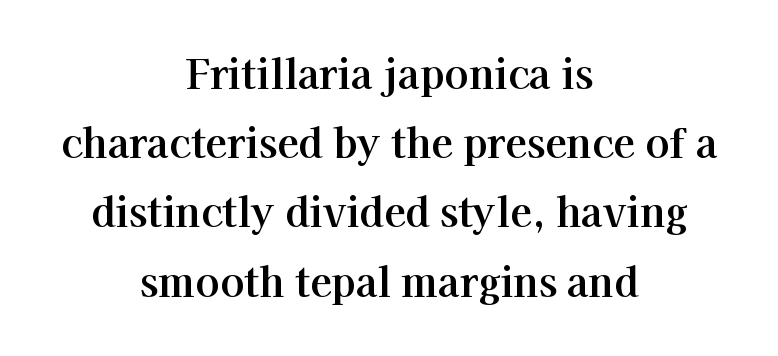
{"serif": "yes", "italic": "no", "width": "normal", "stroke_contrast": "high", "x_height": "medium", "monospaced": "no", "underline": "no", "align": "center", "line_spacing_ratio": 1.73, "letter_spacing": "normal", "letter_spacing_em": 0.0, "glyph_px": 40}
